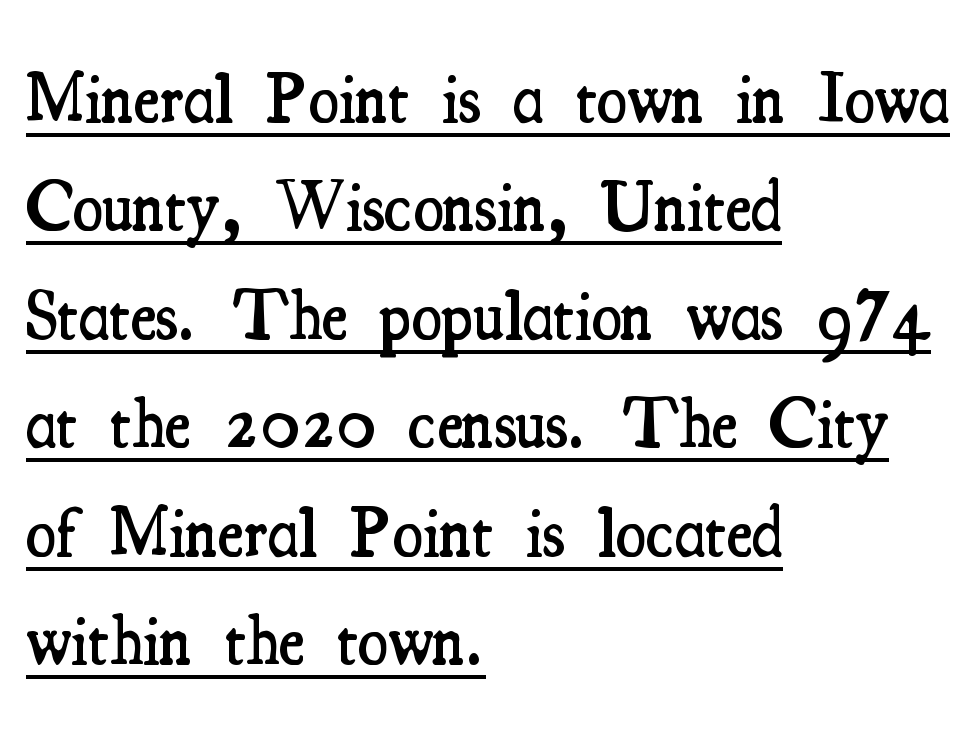
Character widths vary here, with narrow letters taking less room than wide ones. The letterforms sit shoulder to shoulder at normal distance. If you measured baseline to baseline, you'd find a middling distance. In terms of letterform style, serifs are clearly present. Visually the block forms a straight wall on the left and a jagged coastline on the right. The rendering uses a semibold face; strokes are thickened but not to full bold.
